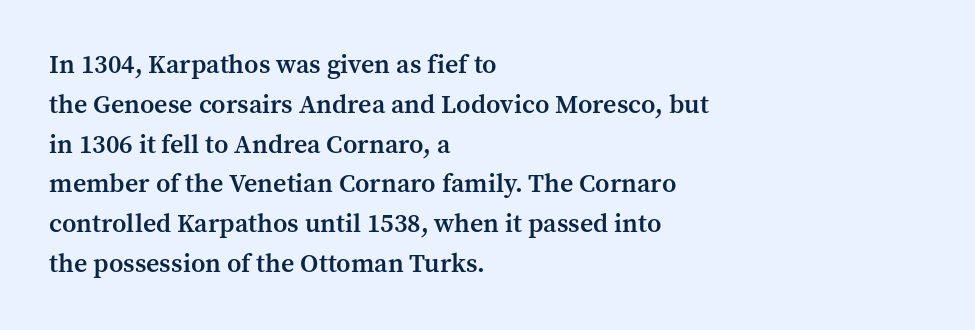
{"italic": "no", "bold": "semi", "underline": "no", "align": "left", "line_spacing": "normal", "line_spacing_ratio": 1.53, "letter_spacing": "normal", "letter_spacing_em": 0.0, "glyph_px": 26}
